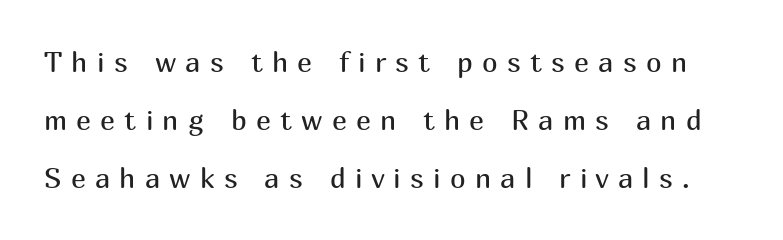
Q: Is the text bold? A: No.
Q: Is the text italic (slanted)? A: No, it is upright.
Q: Is the typeface a serif or a sans-serif typeface? A: Sans-serif.
Q: Is the text underlined? A: No.
Q: Is the spacing between letters normal or unusually wide? A: Unusually wide.
Q: Is the spacing between lines tight, normal or loose? A: Loose.
Q: Width (condensed, normal, or wide)? A: Normal.
Q: Stroke contrast? A: Medium.
Q: x-height? A: Medium.
Q: Monospaced? A: No.
